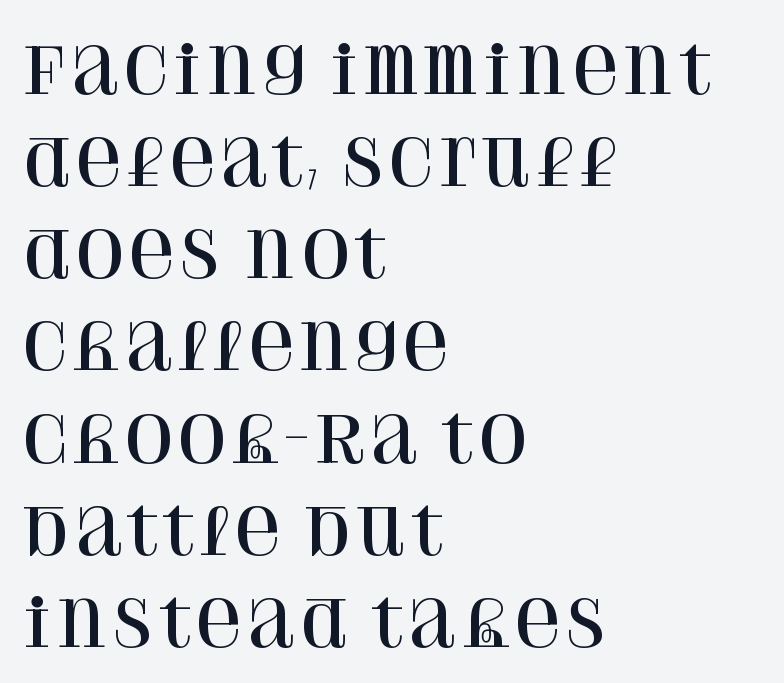
The image shows 64 px serif type, upright; set left-aligned, normal line spacing (1.44x), normal letter spacing, not underlined; high stroke contrast and a large x-height.
